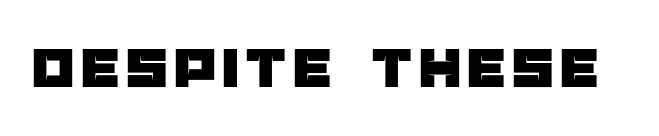
Every character sits straight up, as roman type does. In terms of letterform style, serifs are entirely absent. Descenders are the only things crossing below the line. Think of a printed novel: that variable character pitch is what you see here.
